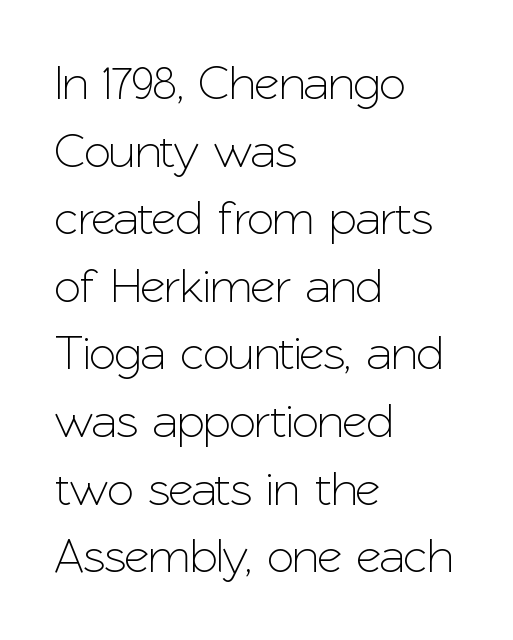
The letters advance in unequal steps, a hallmark of proportional type. Here the glyphs are tracked normally, forming tight word shapes. Anything drawn beneath the words? Only blank space. The rows are spaced the way most documents space them.
